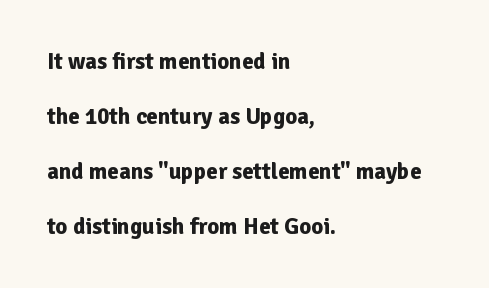
The image shows 23 px bold type, upright; set left-aligned, loose line spacing (2.39x), normal letter spacing, not underlined.
